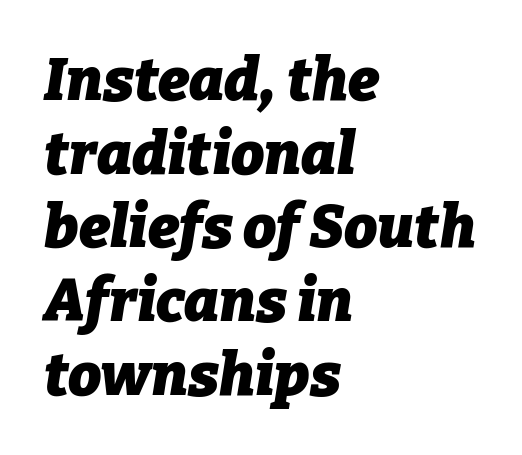
The image shows 59 px heavy type, italic (leaning right); set left-aligned, normal line spacing (1.25x), normal letter spacing, not underlined; low stroke contrast and a medium x-height.
